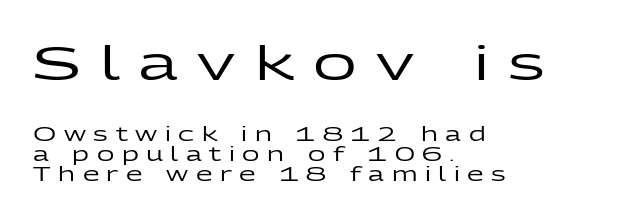
Of the two passages, the one on top uses the larger point size. This sample trades vertical openness for compactness between lines. Do the characters align in a grid? No, the font is proportional. The compositor pushed each line to the left boundary.
